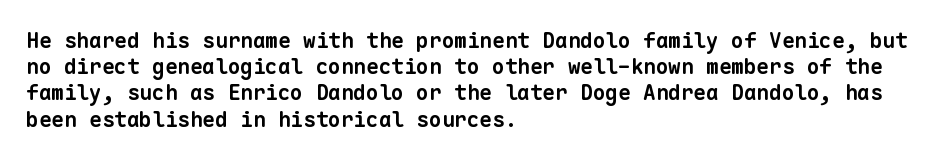
The image shows 21 px bold type; set left-aligned, normal line spacing (1.25x), normal letter spacing, not underlined.
